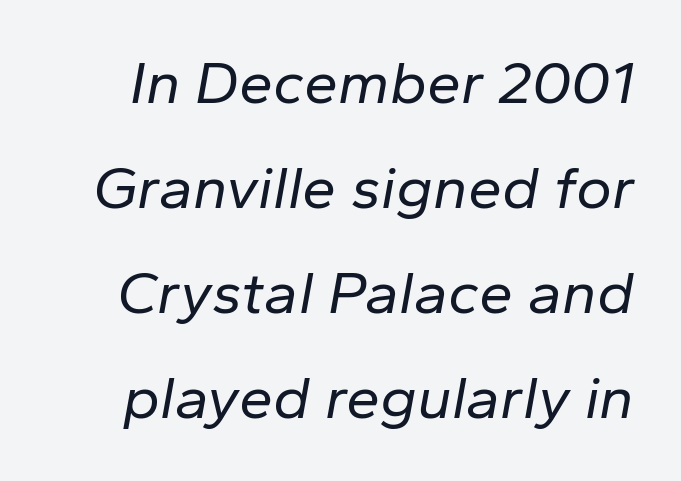
Q: Is the text bold? A: No.
Q: Is the text italic (slanted)? A: Yes, it leans right by about 10 degrees.
Q: Is the text underlined? A: No.
Q: Is the spacing between letters normal or unusually wide? A: Normal.
Q: Width (condensed, normal, or wide)? A: Normal.
Q: Stroke contrast? A: Low.
Q: x-height? A: Medium.
Q: Monospaced? A: No.
